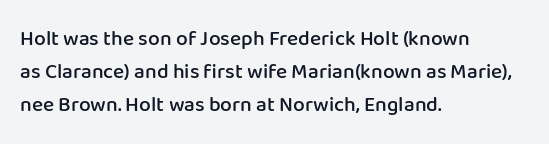
{"italic": "no", "bold": "semi", "underline": "no", "align": "left", "line_spacing": "normal", "line_spacing_ratio": 1.57, "letter_spacing": "normal", "letter_spacing_em": 0.0, "glyph_px": 21}
